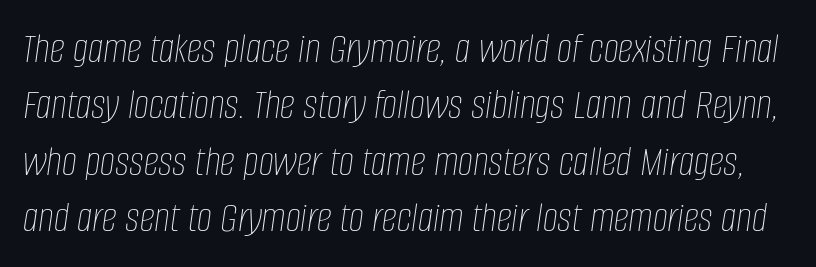
The image shows 43 px thin, condensed type, italic (leaning right); set normal line spacing (1.31x), normal letter spacing, not underlined; low stroke contrast and a large x-height.
